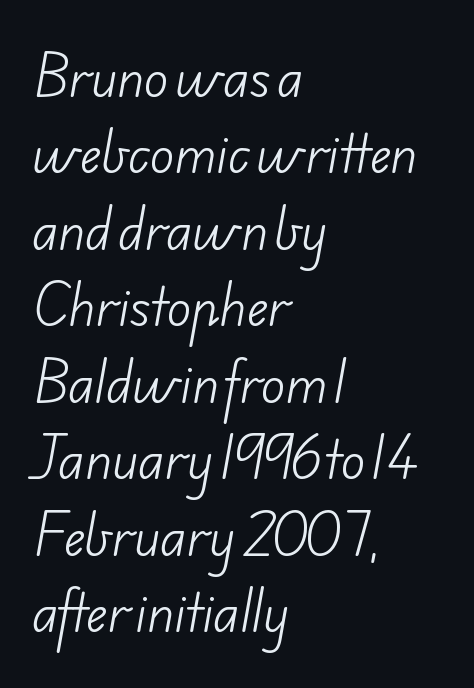
The image shows 50 px light sans-serif type; set left-aligned, normal line spacing (1.53x), normal letter spacing, not underlined; low stroke contrast and a small x-height.
